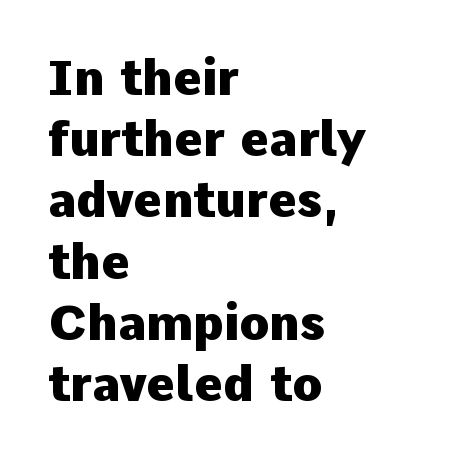
{"serif": "no", "italic": "no", "bold": "yes", "weight": "heavy", "width": "normal", "stroke_contrast": "low", "x_height": "medium", "monospaced": "no", "underline": "no", "align": "left", "line_spacing": "normal", "line_spacing_ratio": 1.25, "letter_spacing": "normal", "letter_spacing_em": 0.0, "glyph_px": 49}
